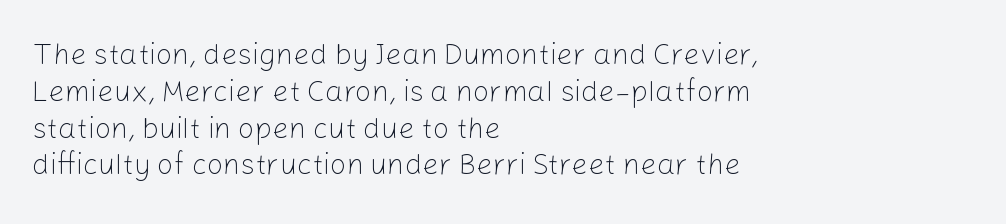
Q: Is the text bold? A: No.
Q: Is the text italic (slanted)? A: No, it is upright.
Q: Is the typeface a serif or a sans-serif typeface? A: Sans-serif.
Q: Is the text underlined? A: No.
Q: How is the paragraph aligned? A: Left-aligned.
Q: Is the spacing between letters normal or unusually wide? A: Normal.
Q: Is the spacing between lines tight, normal or loose? A: Normal.
Q: Width (condensed, normal, or wide)? A: Normal.
Q: Stroke contrast? A: Low.
Q: x-height? A: Medium.
Q: Monospaced? A: No.
